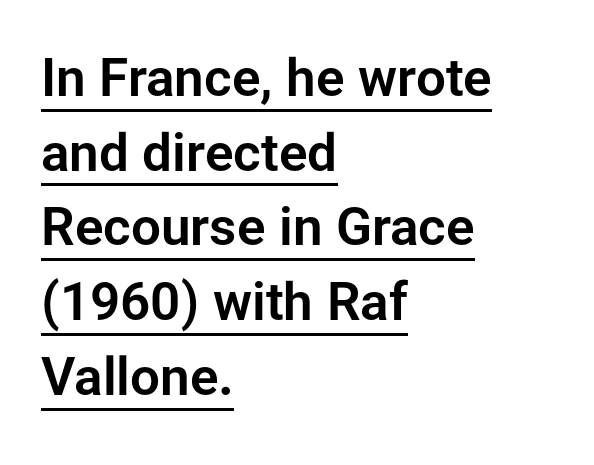
Notice how a bar underscores the lettering throughout. Look at the tracking — it's just the regular setting, nothing added. In terms of leading, this rendering sits right in the middle. The typeface chosen for these lines omits serifs. Line starts are locked; line ends wander. Notice how the stems are strictly vertical — no italics here.
